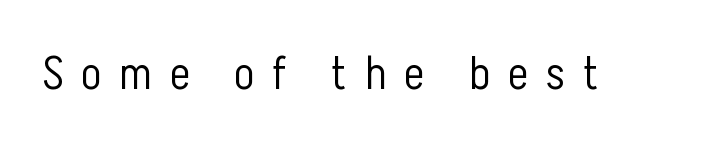
Q: Is the text bold? A: No.
Q: Is the text italic (slanted)? A: No, it is upright.
Q: Is the typeface a serif or a sans-serif typeface? A: Sans-serif.
Q: Is the text underlined? A: No.
Q: Is the spacing between letters normal or unusually wide? A: Unusually wide.
Q: Width (condensed, normal, or wide)? A: Condensed.
Q: Stroke contrast? A: Low.
Q: x-height? A: Medium.
Q: Monospaced? A: No.
